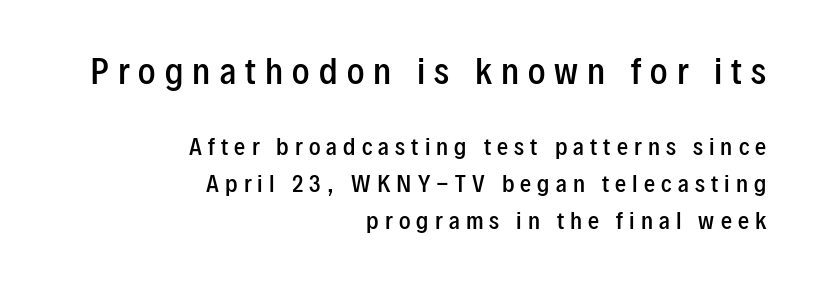
{"serif": "no", "italic": "no", "bold": "semi", "weight": "semibold", "width": "condensed", "stroke_contrast": "low", "x_height": "medium", "monospaced": "no", "underline": "no", "align": "right", "line_spacing": "normal", "line_spacing_ratio": 1.68, "letter_spacing": "wide", "letter_spacing_em": 0.28, "larger_block": "first", "size_ratio": 1.5, "glyph_px": 33}
